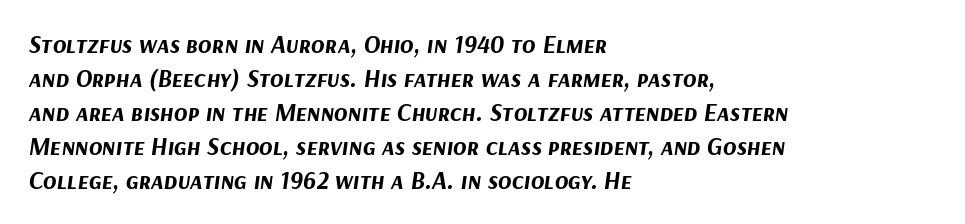
{"italic": "yes", "lean": "right", "slant_degrees": 9, "bold": "yes", "underline": "no", "align": "left", "line_spacing": "normal", "line_spacing_ratio": 1.36, "letter_spacing": "normal", "letter_spacing_em": 0.0, "glyph_px": 25}
